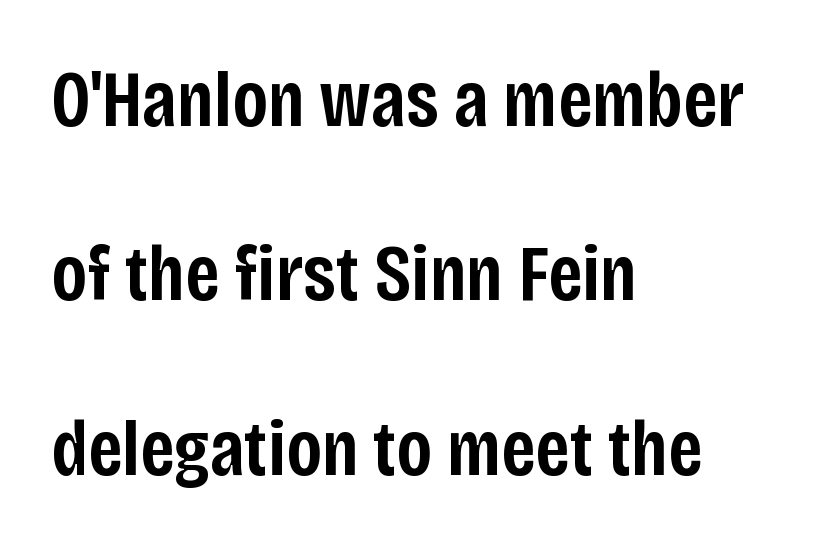
The image shows 80 px semibold, condensed sans-serif type, upright; set left-aligned, loose line spacing (2.18x), normal letter spacing, not underlined; low stroke contrast and a large x-height.
